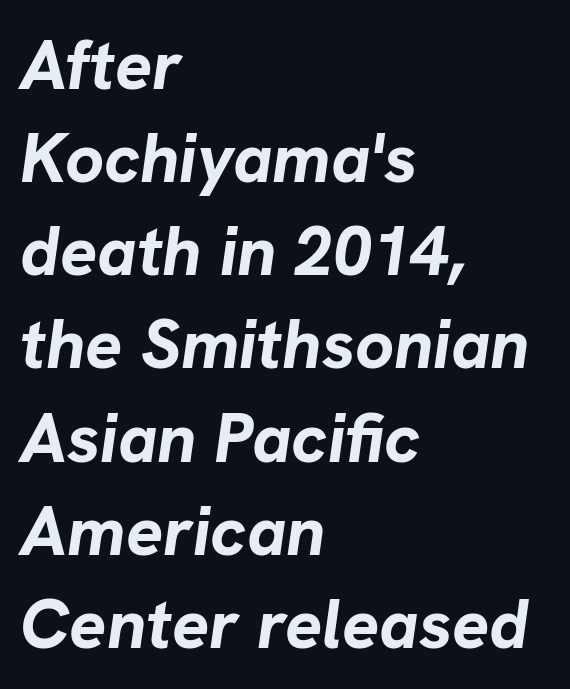
{"italic": "yes", "lean": "right", "slant_degrees": 8, "bold": "yes", "weight": "bold", "width": "normal", "stroke_contrast": "low", "x_height": "medium", "monospaced": "no", "underline": "no", "align": "left", "line_spacing": "normal", "line_spacing_ratio": 1.35, "letter_spacing": "normal", "letter_spacing_em": 0.0, "glyph_px": 69}
